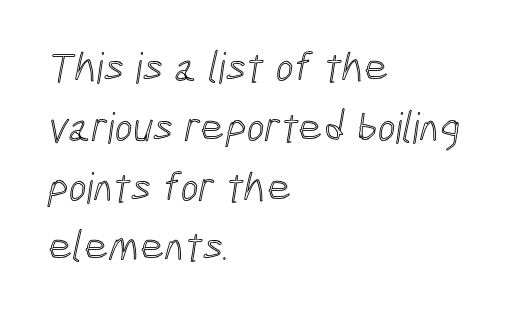
The image shows 43 px condensed type; set left-aligned, normal line spacing (1.39x), normal letter spacing, not underlined; a medium x-height.
